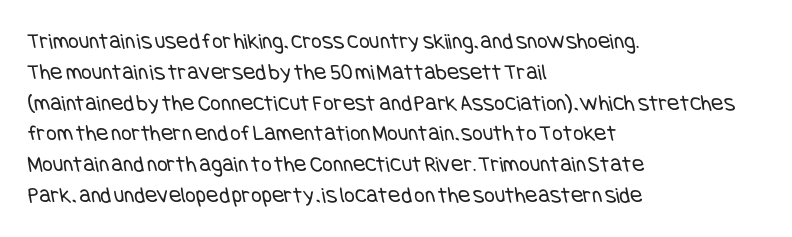
The image shows 23 px text type; set left-aligned, normal line spacing (1.34x), normal letter spacing, not underlined.
